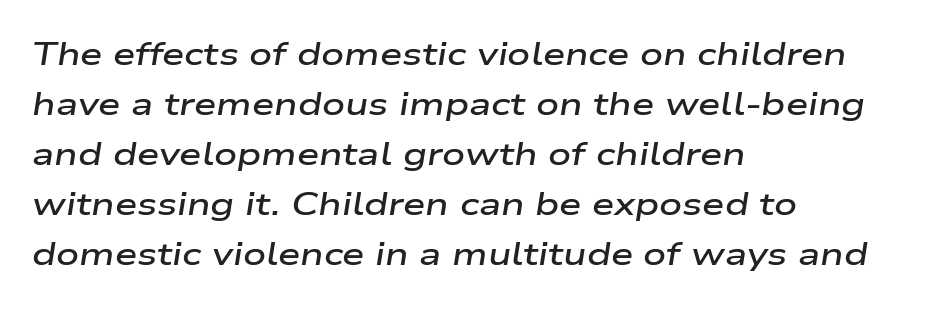
The image shows 32 px semibold, wide type, italic (leaning right); set left-aligned, normal line spacing (1.56x), normal letter spacing, not underlined; low stroke contrast and a medium x-height.
